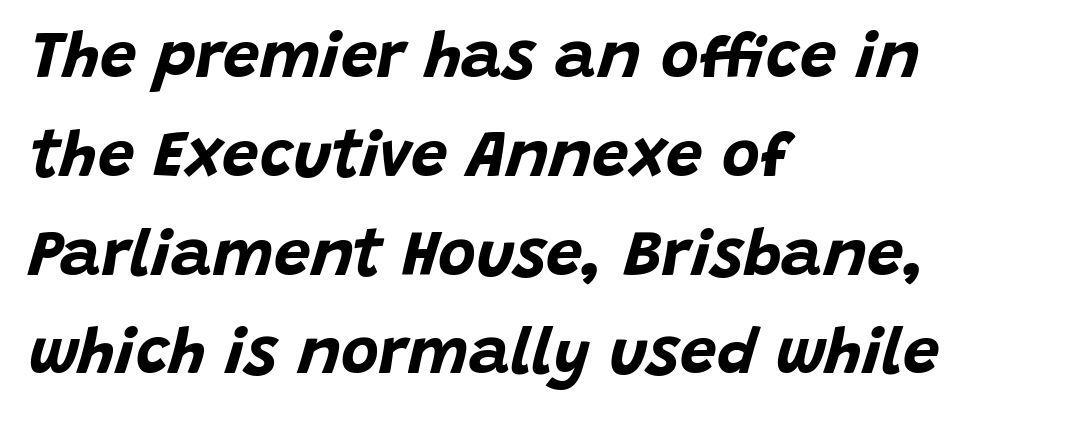
Q: Is the text bold? A: Yes.
Q: Is the text italic (slanted)? A: Yes, it leans right by about 15 degrees.
Q: Is the text underlined? A: No.
Q: How is the paragraph aligned? A: Left-aligned.
Q: Is the spacing between letters normal or unusually wide? A: Normal.
Q: Is the spacing between lines tight, normal or loose? A: Normal.
Q: Width (condensed, normal, or wide)? A: Normal.
Q: Stroke contrast? A: Low.
Q: x-height? A: Large.
Q: Monospaced? A: No.
